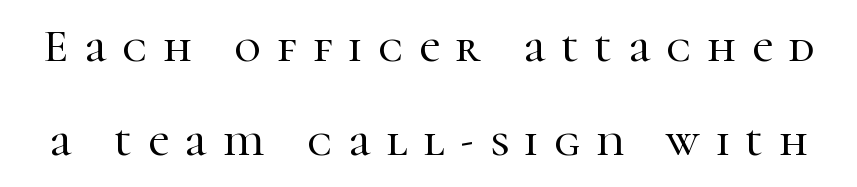
The image shows 46 px serif type, upright; set loose line spacing (2.04x), unusually wide letter spacing (+0.35 em), not underlined; high stroke contrast and a medium x-height.
